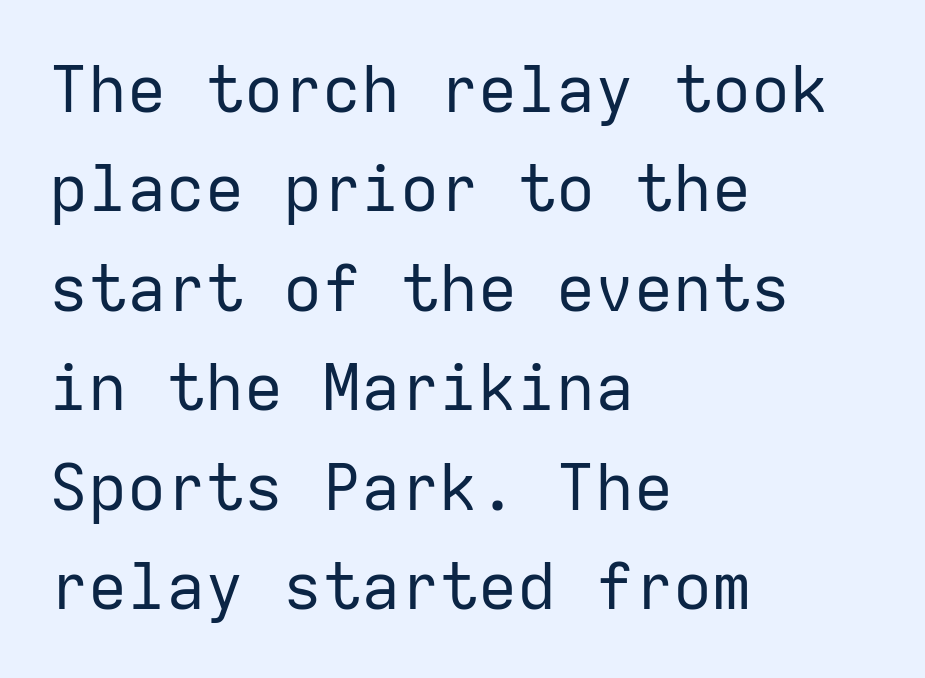
Q: Is the text bold? A: No.
Q: Is the text italic (slanted)? A: No, it is upright.
Q: Is the typeface a serif or a sans-serif typeface? A: Sans-serif.
Q: Is the text underlined? A: No.
Q: How is the paragraph aligned? A: Left-aligned.
Q: Is the spacing between letters normal or unusually wide? A: Normal.
Q: Is the spacing between lines tight, normal or loose? A: Normal.
Q: Width (condensed, normal, or wide)? A: Normal.
Q: Stroke contrast? A: Low.
Q: x-height? A: Medium.
Q: Monospaced? A: Yes.
